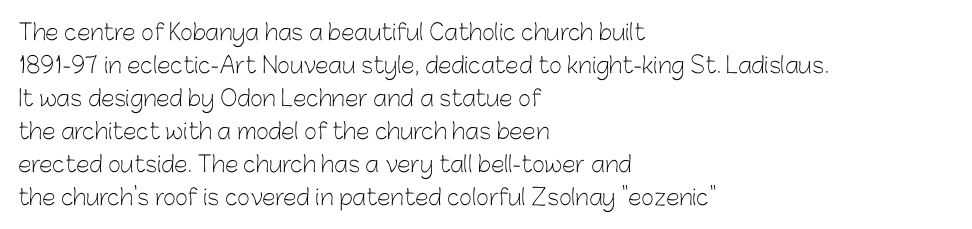
Q: Is the text bold? A: No.
Q: Is the text italic (slanted)? A: No, it is upright.
Q: Is the text underlined? A: No.
Q: How is the paragraph aligned? A: Left-aligned.
Q: Is the spacing between letters normal or unusually wide? A: Normal.
Q: Is the spacing between lines tight, normal or loose? A: Normal.
